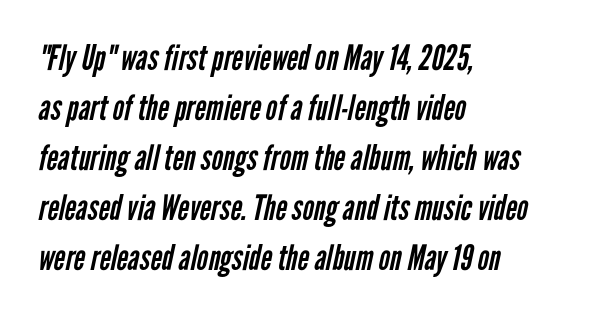
Q: Is the text bold? A: No.
Q: Is the typeface a serif or a sans-serif typeface? A: Sans-serif.
Q: Is the text underlined? A: No.
Q: How is the paragraph aligned? A: Left-aligned.
Q: Is the spacing between letters normal or unusually wide? A: Normal.
Q: Is the spacing between lines tight, normal or loose? A: Normal.
Q: Width (condensed, normal, or wide)? A: Condensed.
Q: Stroke contrast? A: Low.
Q: x-height? A: Medium.
Q: Monospaced? A: No.
